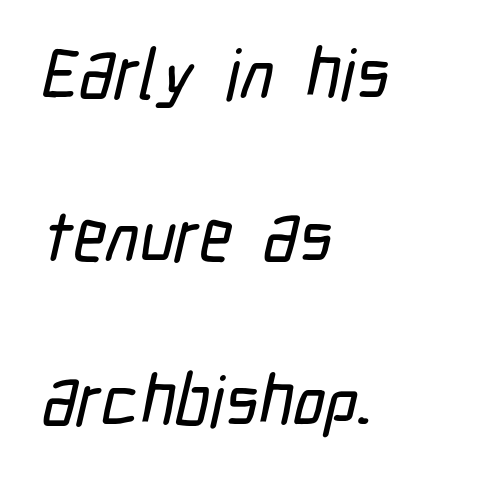
These lines stand farther apart than default settings would place them. Rule under the text: the space is simply empty. Characters follow at the spacing the type designer built in. Here the designer chose a conventional face with non-uniform glyph widths. The paragraph shown leans on its left margin.
